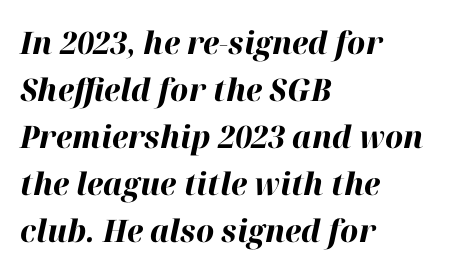
Reading down the column, the eye jumps a familiar distance to each next line. Short note: letters normally spaced. Character widths vary here, with narrow letters taking less room than wide ones. Line starts are locked; line ends wander. Check under the words: just untouched page. Slanted lettering throughout.
